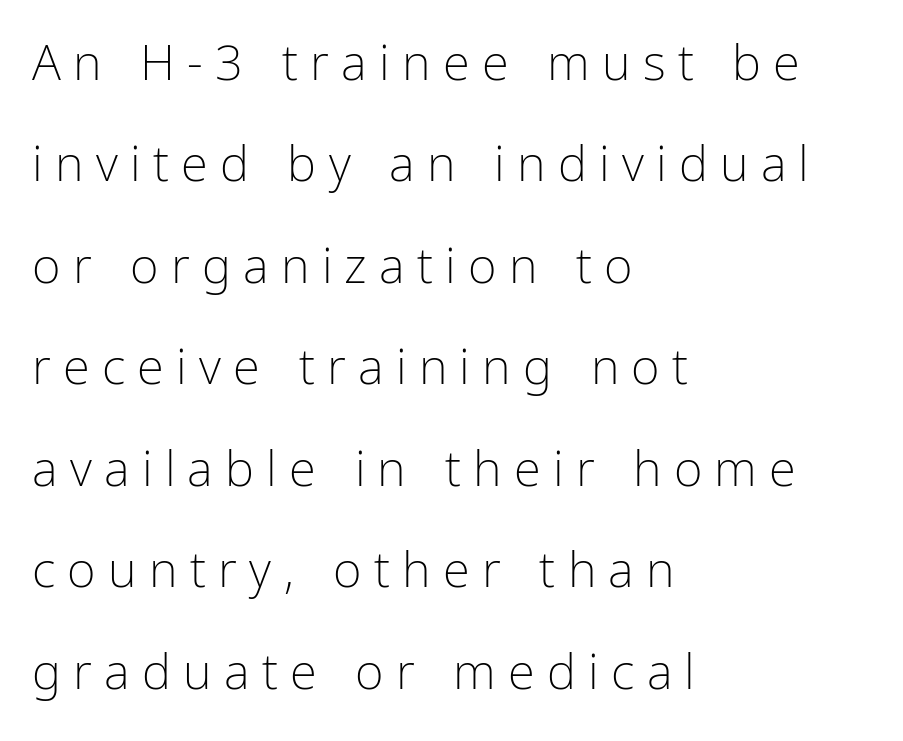
The image shows 49 px light, condensed sans-serif type, upright; set left-aligned, loose line spacing (2.07x), unusually wide letter spacing (+0.25 em), not underlined; low stroke contrast and a medium x-height.
